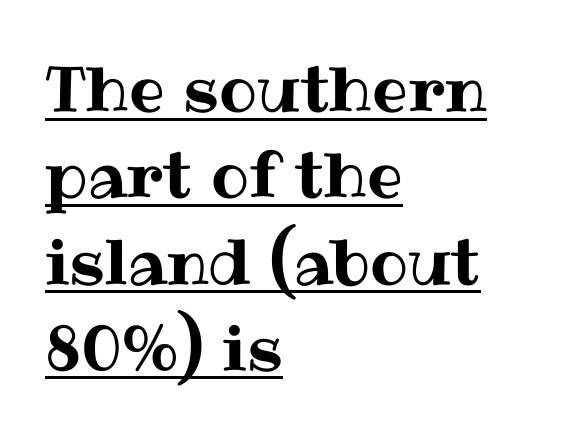
Q: Is the text italic (slanted)? A: No, it is upright.
Q: Is the text underlined? A: Yes.
Q: How is the paragraph aligned? A: Left-aligned.
Q: Is the spacing between letters normal or unusually wide? A: Normal.
Q: Is the spacing between lines tight, normal or loose? A: Normal.
Q: Width (condensed, normal, or wide)? A: Normal.
Q: Stroke contrast? A: Medium.
Q: x-height? A: Medium.
Q: Monospaced? A: No.
